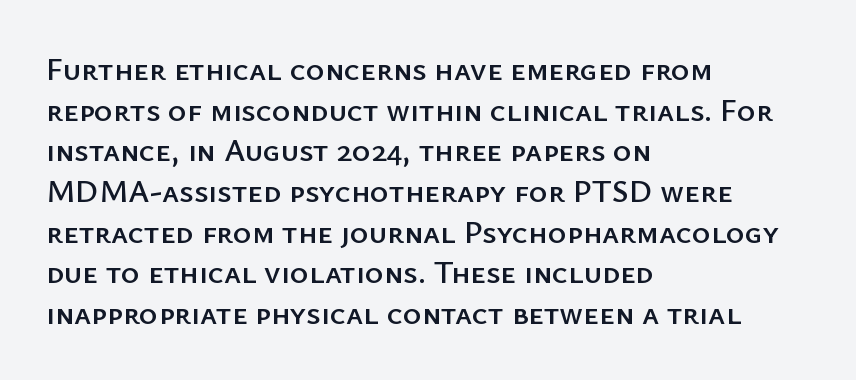
The image shows 32 px sans-serif type, upright; set left-aligned, normal line spacing (1.27x), normal letter spacing, not underlined; low stroke contrast and a medium x-height.
